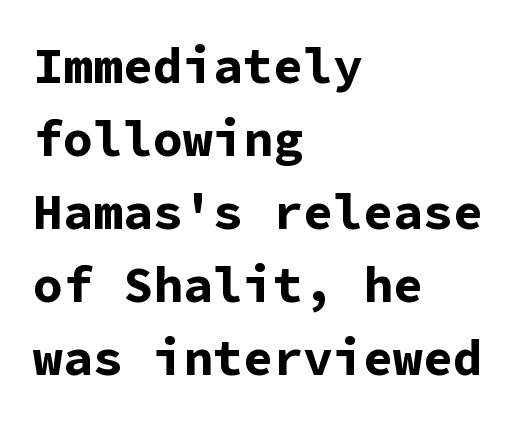
{"serif": "no", "italic": "no", "bold": "yes", "weight": "bold", "width": "normal", "stroke_contrast": "low", "x_height": "medium", "monospaced": "yes", "underline": "no", "align": "left", "line_spacing": "normal", "line_spacing_ratio": 1.46, "letter_spacing": "normal", "letter_spacing_em": 0.0, "glyph_px": 50}
